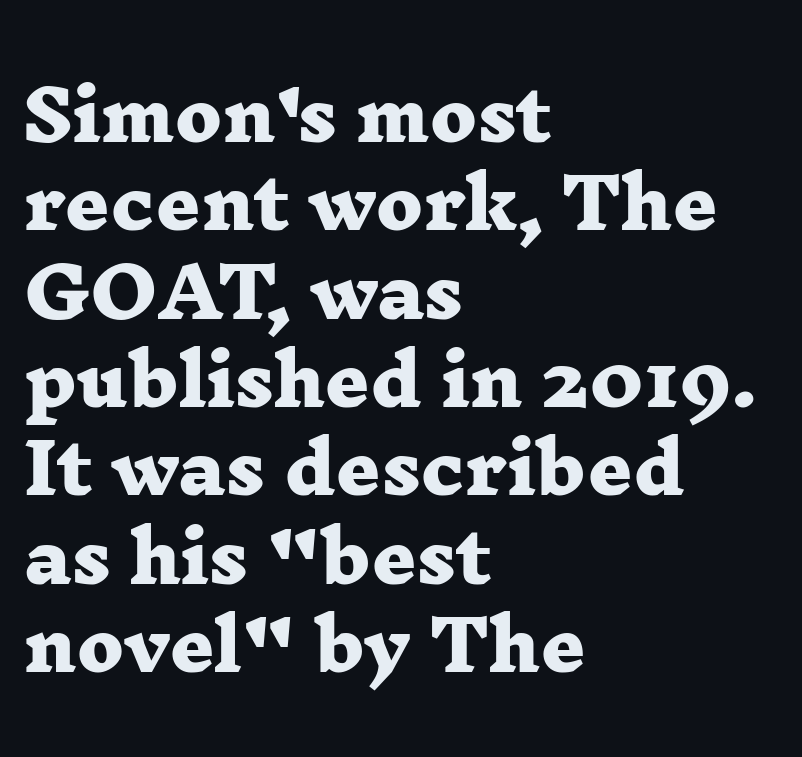
The gap between lines stays unmarked. Whoever set this chose a conventional vertical rhythm. Compared with typical body copy, the letter spacing here is the same. Unlike a clean sans, this face finishes its strokes with serifs. Every row of glyphs begins at an identical x-position on the left.
